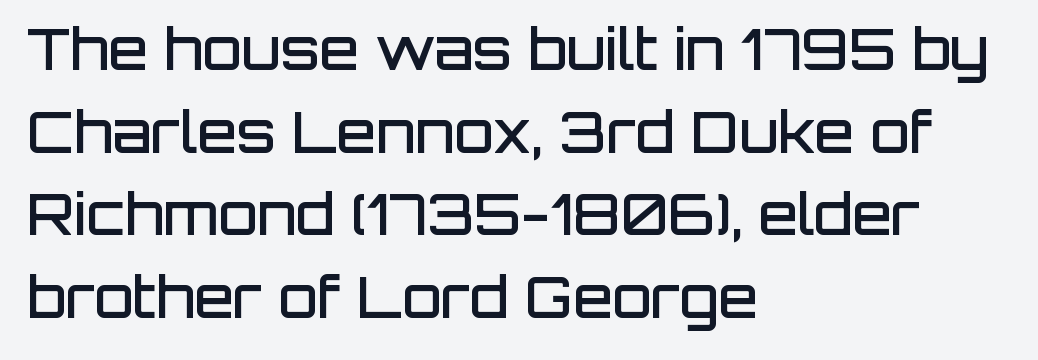
{"serif": "no", "italic": "no", "bold": "semi", "weight": "semibold", "width": "normal", "stroke_contrast": "low", "x_height": "large", "monospaced": "no", "underline": "no", "align": "left", "line_spacing": "normal", "line_spacing_ratio": 1.45, "letter_spacing": "normal", "letter_spacing_em": 0.0, "glyph_px": 57}
